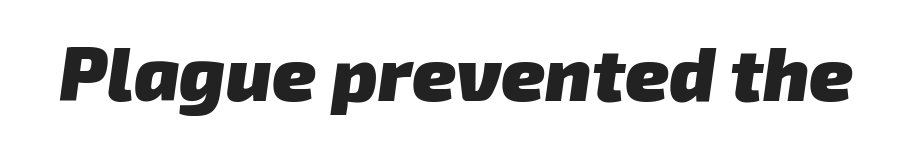
Decoration check: the copy has no underline. What weight is shown? A full bold with thick strokes. In terms of letterform style, serifs are entirely absent. What stands out about the letter spacing? Nothing — it is the standard amount. Proportional: the letters do not fall into vertical columns.
